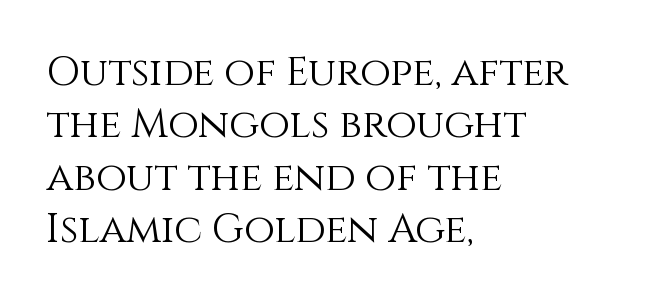
Q: Is the text bold? A: No.
Q: Is the text italic (slanted)? A: No, it is upright.
Q: Is the text underlined? A: No.
Q: How is the paragraph aligned? A: Left-aligned.
Q: Is the spacing between letters normal or unusually wide? A: Normal.
Q: Is the spacing between lines tight, normal or loose? A: Normal.
Q: Width (condensed, normal, or wide)? A: Normal.
Q: x-height? A: Large.
Q: Monospaced? A: No.
